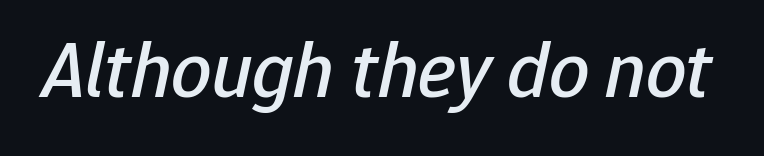
Bare-footed words on every line. A typesetter would mark this as italic. The rendering uses natural spacing where letterforms have individual widths. The passage shown has conventional tracking throughout.
